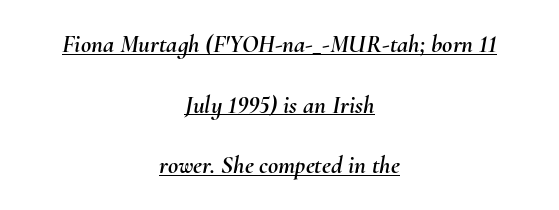
The image shows 25 px text type, italic (leaning right); set centered, loose line spacing (2.43x), normal letter spacing, underlined.
